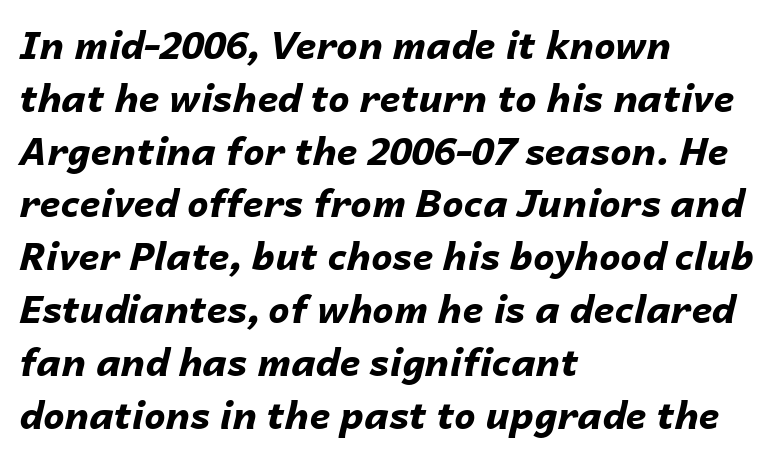
The image shows 38 px bold type, italic (leaning right); set left-aligned, normal line spacing (1.39x), normal letter spacing, not underlined; low stroke contrast and a medium x-height.
